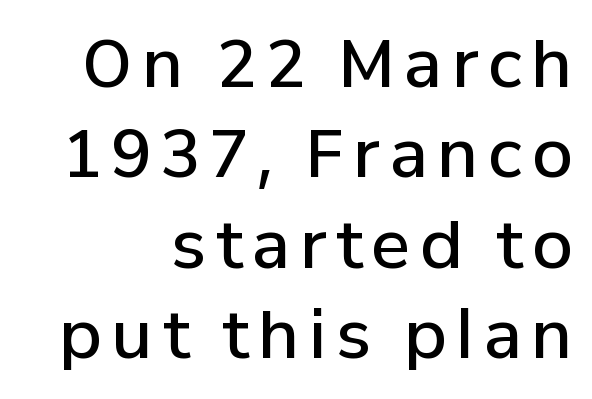
Unmarked baselines from the first word to the last. Designer's note — italics off, roman on. Note the varied advance widths — an 'i' is clearly narrower than an 'm'. Line endings align vertically; line beginnings do not.
